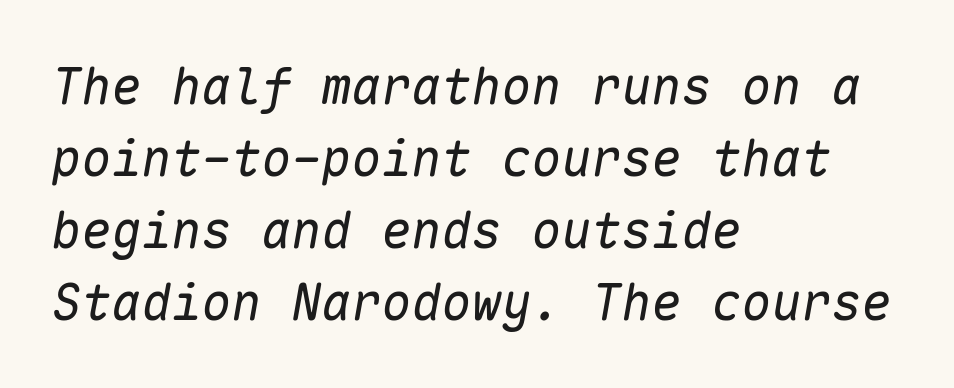
This sample has the even, mechanical cadence of fixed-width lettering. You can tell it's italic because the verticals aren't actually vertical. The ragged edge is on the right, which tells us the setting is flush left. Rows of type keep a routine distance in the vertical direction. The typesetting does not lean heavy: it is not bold.
